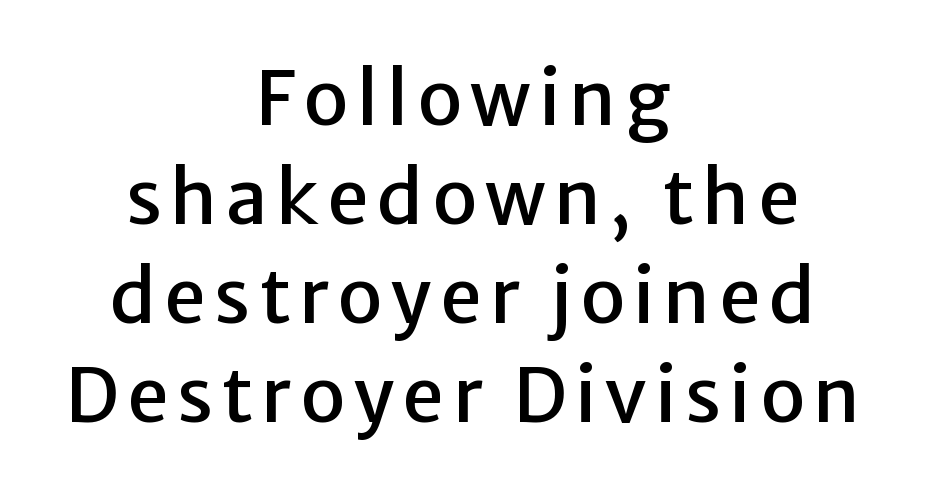
One-word summary of the alignment: center. The letters stand upright; this is a roman face. Honestly, the row spacing looks completely unremarkable. Note the varied advance widths — an 'i' is clearly narrower than an 'm'.
